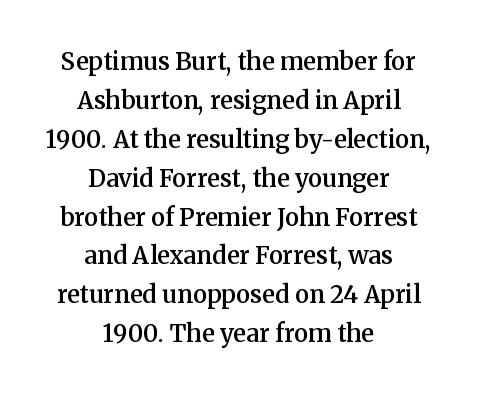
Q: Is the text bold? A: Semi-bold.
Q: Is the text italic (slanted)? A: No, it is upright.
Q: Is the text underlined? A: No.
Q: How is the paragraph aligned? A: Centered.
Q: Is the spacing between letters normal or unusually wide? A: Normal.
Q: Is the spacing between lines tight, normal or loose? A: Normal.
